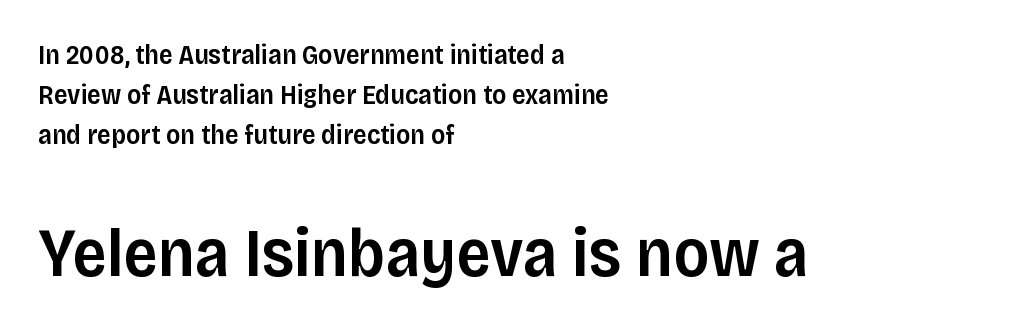
The image shows 68 px semibold sans-serif type, upright; set left-aligned, normal line spacing (1.48x), normal letter spacing, not underlined; the second (bottom) block is 2.52x larger; low stroke contrast and a large x-height.
